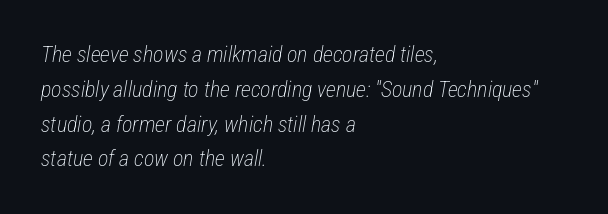
{"italic": "yes", "lean": "right", "slant_degrees": 12, "bold": "no", "underline": "no", "align": "left", "line_spacing": "normal", "line_spacing_ratio": 1.58, "letter_spacing": "normal", "letter_spacing_em": 0.0, "glyph_px": 22}
